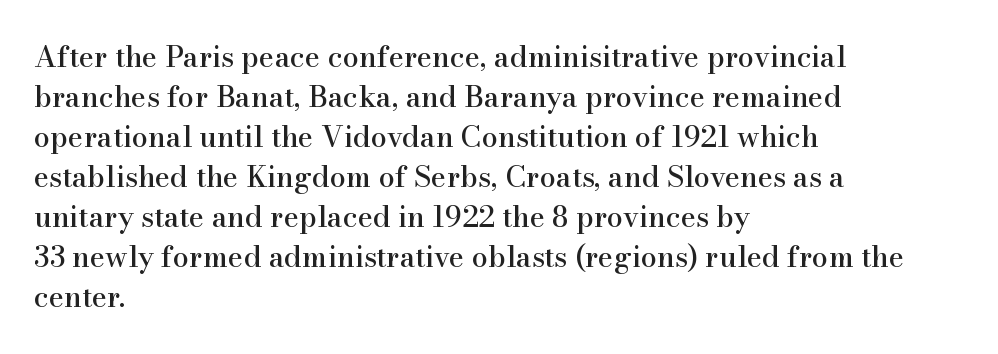
Q: Is the text italic (slanted)? A: No, it is upright.
Q: Is the typeface a serif or a sans-serif typeface? A: Serif.
Q: Is the text underlined? A: No.
Q: How is the paragraph aligned? A: Left-aligned.
Q: Is the spacing between letters normal or unusually wide? A: Normal.
Q: Is the spacing between lines tight, normal or loose? A: Normal.
Q: Width (condensed, normal, or wide)? A: Normal.
Q: Stroke contrast? A: High.
Q: x-height? A: Small.
Q: Monospaced? A: No.
